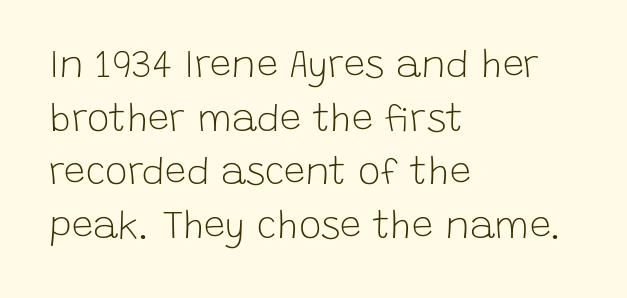
The axis of the letterforms is exactly vertical. Leftover space on each line is placed entirely after the last word. Vertically, the passage feels balanced, rows spaced as you'd expect. Examine the stroke ends and you'll find no serifs. Here the designer chose a conventional face with non-uniform glyph widths. Underline: absent.
